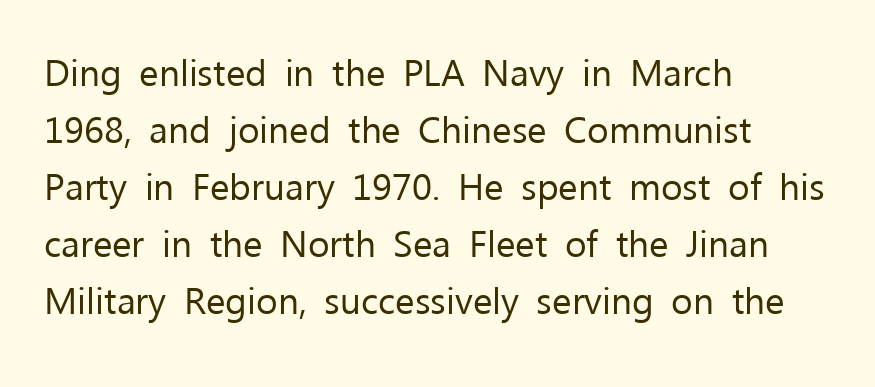
The image shows 37 px regular-weight sans-serif type, upright; set left-aligned, normal line spacing (1.54x), normal letter spacing, not underlined; low stroke contrast and a medium x-height.
